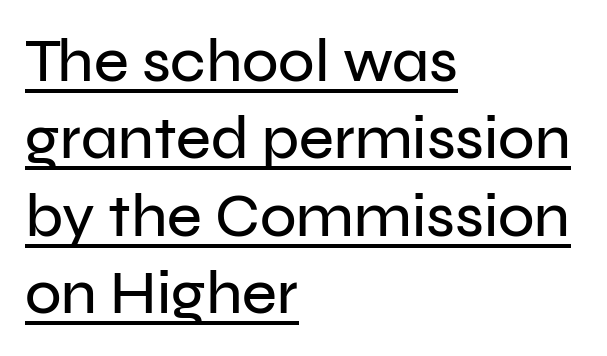
Letterform terminals end flat and unadorned throughout the passage. Tracking here is standard; glyphs follow each other at the usual distance. Honestly, the underline is the first thing you notice here. The rendering uses a moderate line-height, typical for paragraphs. A roman cut, with each character standing at attention.
